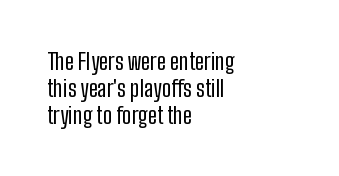
What stands out about the letter spacing? Nothing — it is the standard amount. The passage shown is not underscored anywhere. Alignment: flush left. The typography opts for an upright posture over an oblique one. Stroke thickness stays within the range of a standard reading face or lighter.
